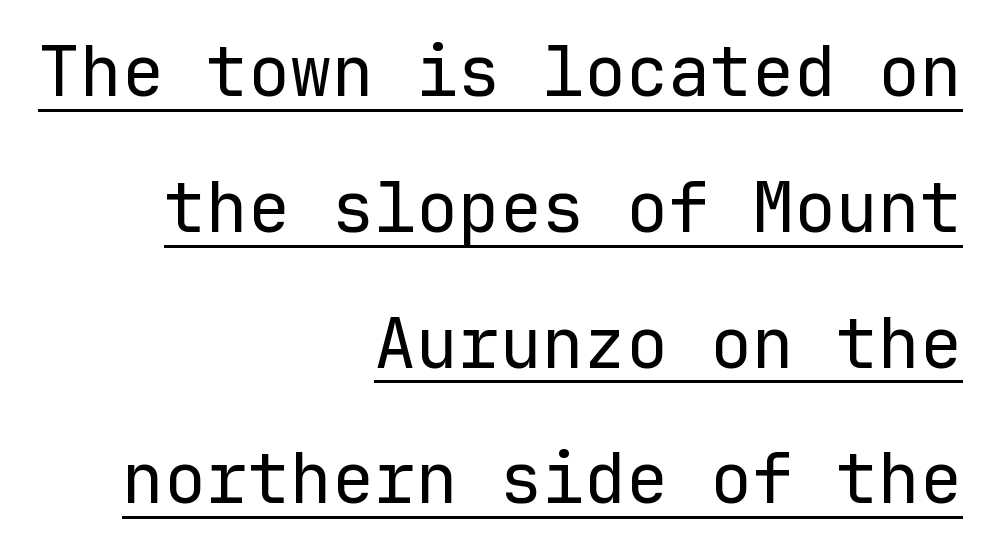
{"serif": "no", "italic": "no", "bold": "no", "weight": "regular", "width": "normal", "stroke_contrast": "low", "x_height": "medium", "monospaced": "yes", "underline": "yes", "align": "right", "line_spacing": "loose", "line_spacing_ratio": 1.94, "letter_spacing": "normal", "letter_spacing_em": 0.0, "glyph_px": 70}
